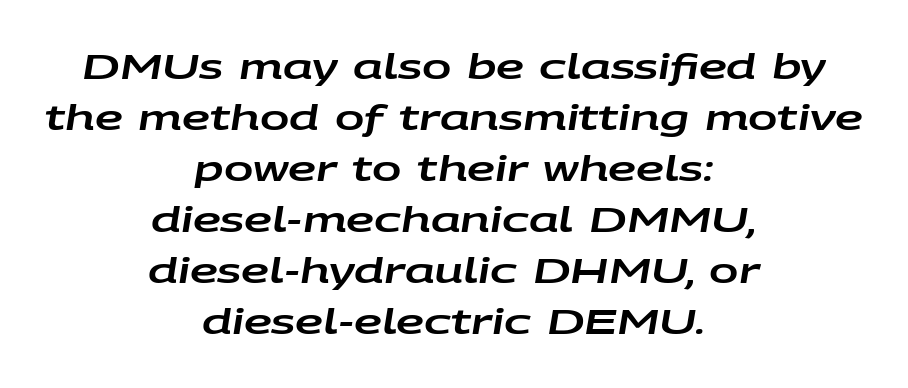
Q: Is the text italic (slanted)? A: Yes, it leans right by about 9 degrees.
Q: Is the text underlined? A: No.
Q: How is the paragraph aligned? A: Centered.
Q: Is the spacing between letters normal or unusually wide? A: Normal.
Q: Is the spacing between lines tight, normal or loose? A: Normal.
Q: Width (condensed, normal, or wide)? A: Wide.
Q: Stroke contrast? A: Low.
Q: x-height? A: Large.
Q: Monospaced? A: No.
